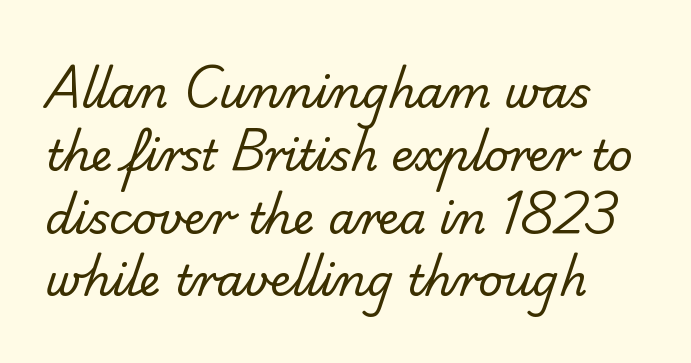
{"serif": "no", "bold": "no", "weight": "regular", "width": "normal", "stroke_contrast": "low", "x_height": "small", "monospaced": "no", "underline": "no", "line_spacing": "normal", "line_spacing_ratio": 1.46, "letter_spacing": "normal", "letter_spacing_em": 0.0, "glyph_px": 43}
